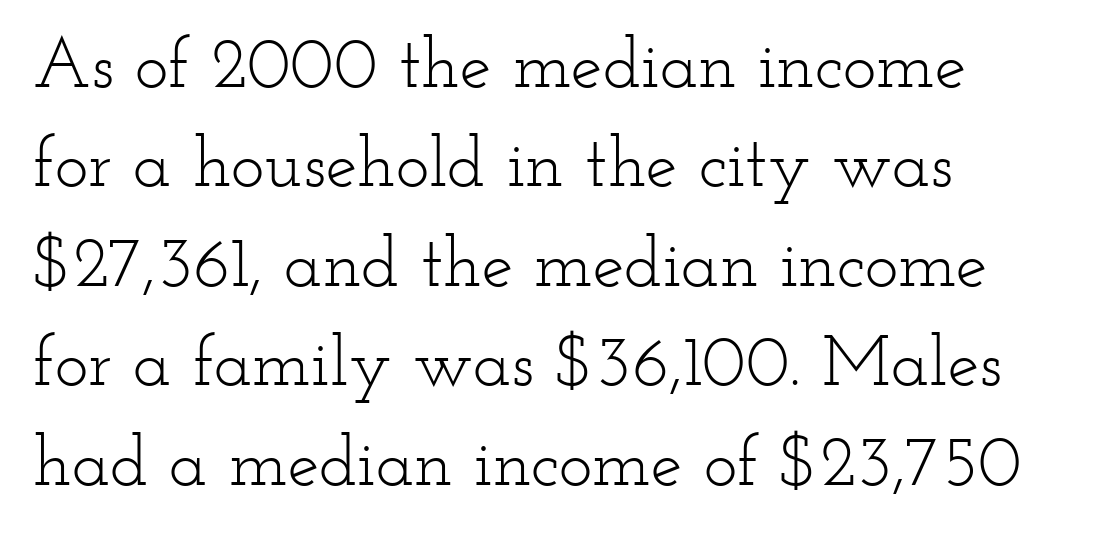
The image shows 71 px light, wide serif type, upright; set left-aligned, normal line spacing (1.4x), normal letter spacing, not underlined; low stroke contrast and a small x-height.
